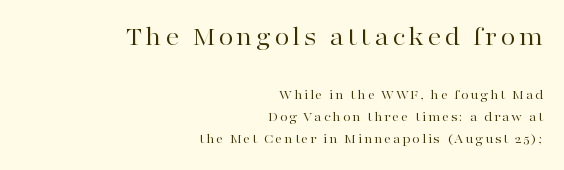
Q: Is the text bold? A: No.
Q: Is the text italic (slanted)? A: No, it is upright.
Q: Is the text underlined? A: No.
Q: How is the paragraph aligned? A: Right-aligned.
Q: Is the spacing between lines tight, normal or loose? A: Normal.
Q: Which block of text is set in a larger size, the first (top) or the second (bottom)? A: The first (top) one.
